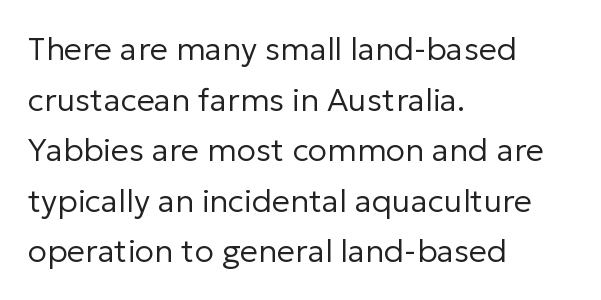
The image shows 32 px regular-weight sans-serif type, upright; set left-aligned, normal line spacing (1.58x), normal letter spacing, not underlined; low stroke contrast and a medium x-height.
